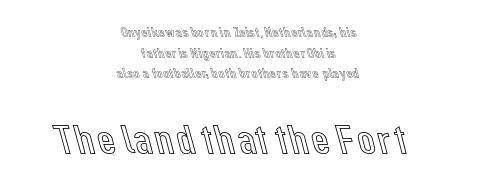
Which margin do the lines hug? Neither — every line sits in the middle. Here the designer chose a conventional face with non-uniform glyph widths. No word sits above an underline. Between these two stacked blocks, the lower one wins on size. Leading matches the norm, producing a regular column.
